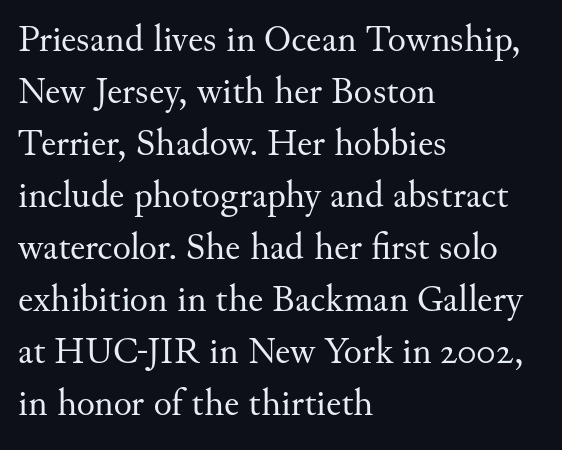
{"serif": "yes", "italic": "no", "bold": "no", "weight": "regular", "width": "normal", "stroke_contrast": "medium", "x_height": "small", "monospaced": "no", "underline": "no", "align": "left", "line_spacing": "normal", "line_spacing_ratio": 1.37, "letter_spacing": "normal", "letter_spacing_em": 0.0, "glyph_px": 38}
